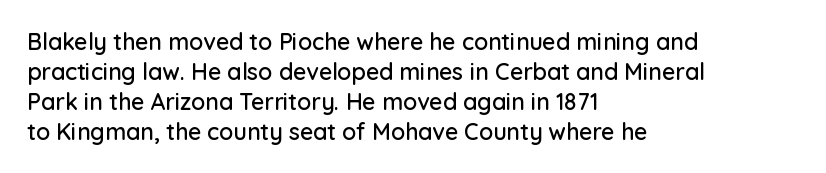
The image shows 23 px text type, upright; set left-aligned, normal line spacing (1.3x), normal letter spacing, not underlined.
